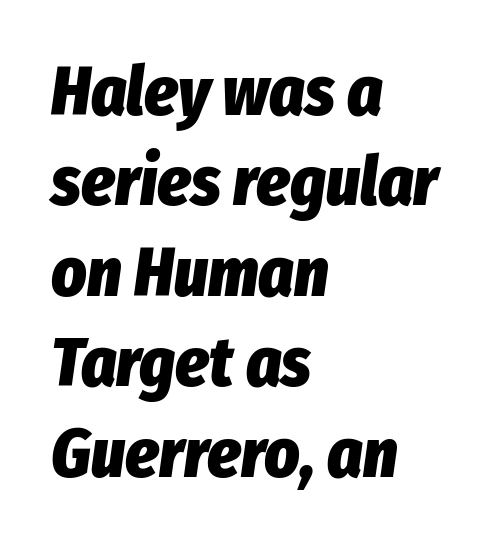
{"italic": "yes", "lean": "right", "slant_degrees": 8, "bold": "yes", "weight": "heavy", "width": "condensed", "stroke_contrast": "low", "x_height": "medium", "monospaced": "no", "underline": "no", "align": "left", "line_spacing": "normal", "line_spacing_ratio": 1.33, "letter_spacing": "normal", "letter_spacing_em": 0.0, "glyph_px": 68}
